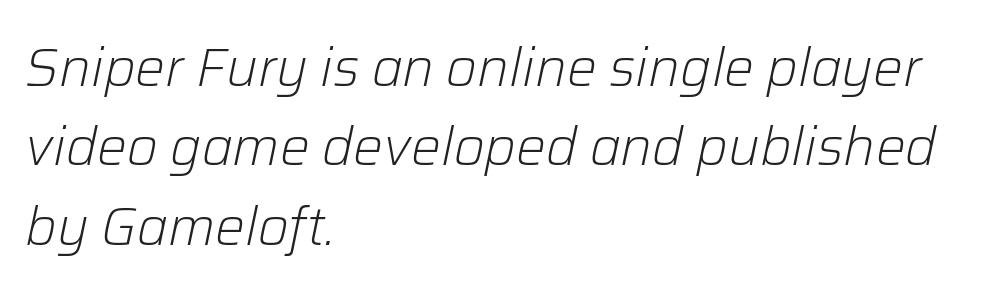
The image shows 53 px light type, italic (leaning right); set left-aligned, normal line spacing (1.5x), normal letter spacing, not underlined; low stroke contrast and a medium x-height.
